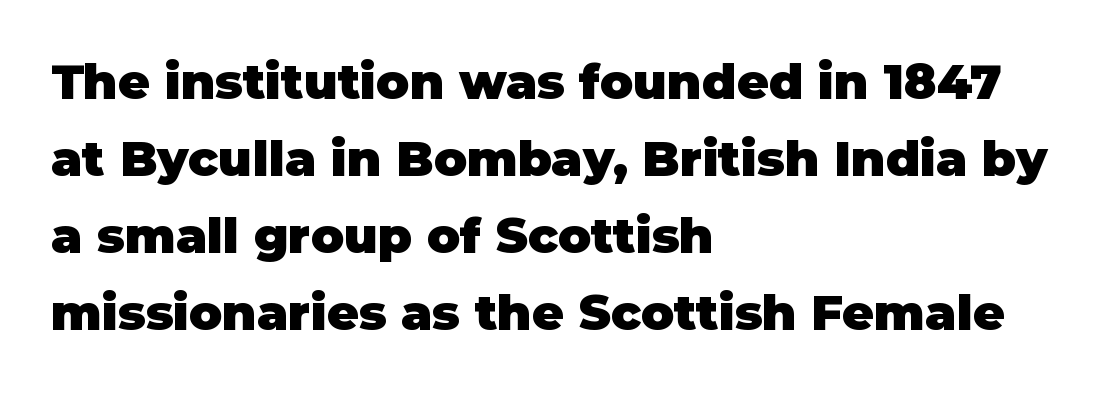
The baseline area is clear. Each letter's strokes conclude bluntly, with no projecting serifs. Ascenders rise straight up at ninety degrees. A typesetter would call this proportional, since set widths differ per character.
